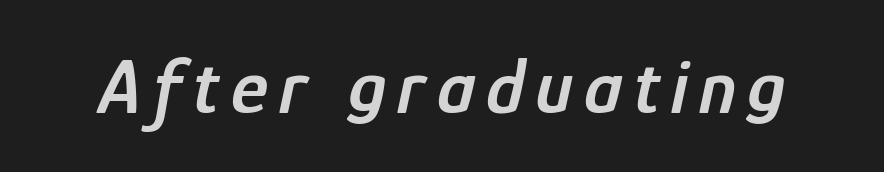
The image shows 79 px semibold, condensed type, italic (leaning right); set not underlined; low stroke contrast and a medium x-height.
